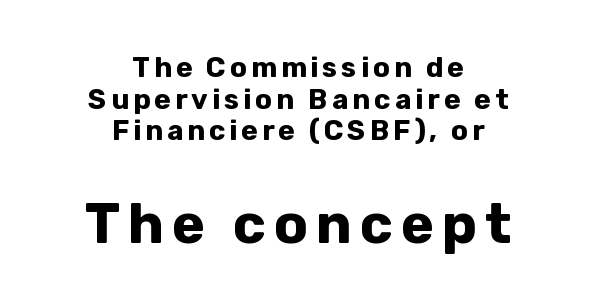
{"serif": "no", "italic": "no", "bold": "yes", "weight": "bold", "width": "normal", "stroke_contrast": "low", "x_height": "medium", "monospaced": "no", "underline": "no", "align": "center", "line_spacing": "tight", "line_spacing_ratio": 1.13, "larger_block": "second", "size_ratio": 2.0, "glyph_px": 56}
